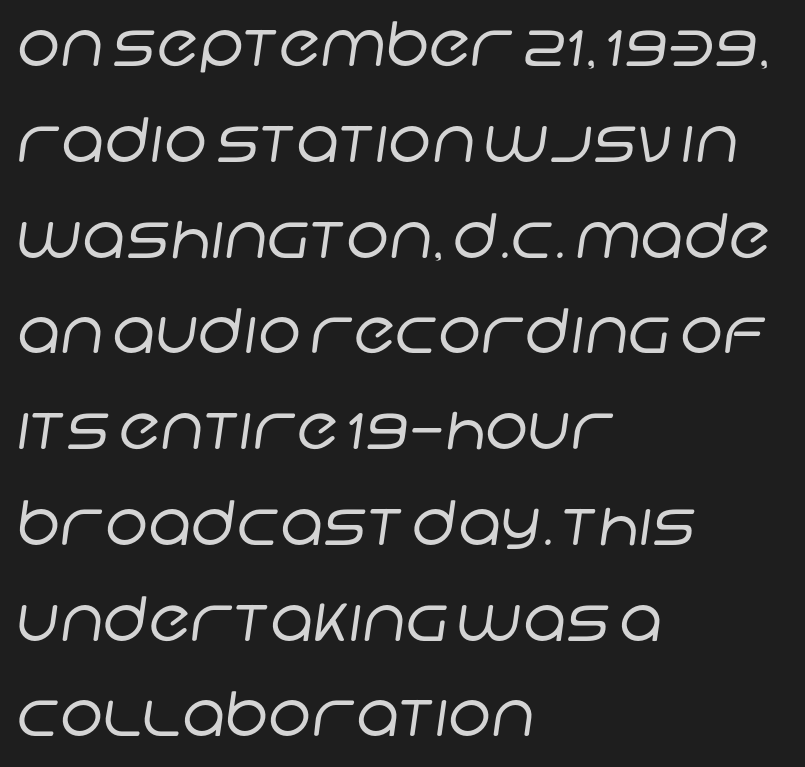
{"serif": "no", "bold": "no", "weight": "regular", "width": "normal", "stroke_contrast": "low", "x_height": "large", "monospaced": "no", "underline": "no", "align": "left", "line_spacing": "normal", "line_spacing_ratio": 1.57, "letter_spacing": "normal", "letter_spacing_em": 0.0, "glyph_px": 61}
